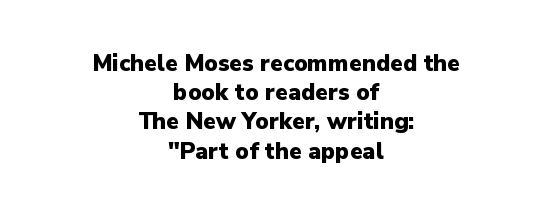
The image shows 23 px bold type, upright; set centered, normal line spacing (1.27x), normal letter spacing, not underlined.
